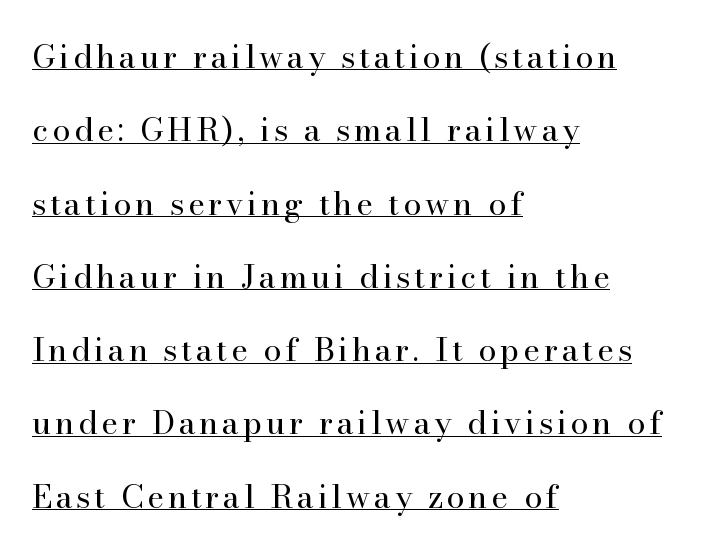
The rendering uses natural spacing where letterforms have individual widths. A typographer would call this underscored text. Which margin do the lines hug? The left one — the right edge is uneven. Does the type have serifs? Yes, each stem ends in a small foot. The strokes carry an ordinary text weight at most.
